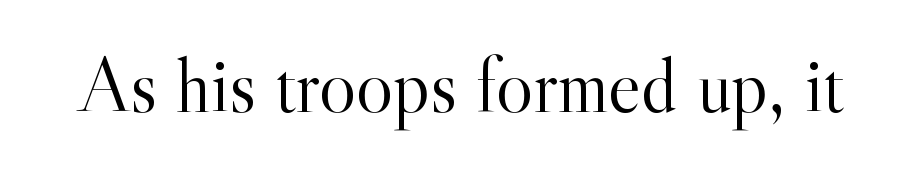
The image shows 78 px light serif type, upright; set normal letter spacing, not underlined; a small x-height.
